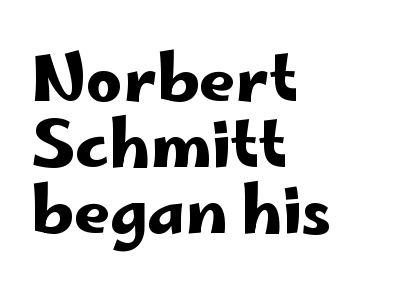
The image shows 63 px wide sans-serif type, upright; set left-aligned, tight line spacing (1.05x), normal letter spacing, not underlined; low stroke contrast and a small x-height.
